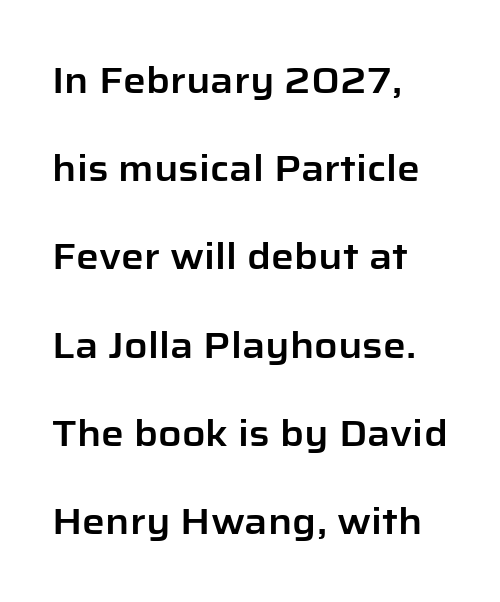
Q: Is the text italic (slanted)? A: No, it is upright.
Q: Is the typeface a serif or a sans-serif typeface? A: Sans-serif.
Q: Is the text underlined? A: No.
Q: How is the paragraph aligned? A: Left-aligned.
Q: Is the spacing between letters normal or unusually wide? A: Normal.
Q: Is the spacing between lines tight, normal or loose? A: Loose.
Q: Width (condensed, normal, or wide)? A: Normal.
Q: Stroke contrast? A: Low.
Q: x-height? A: Medium.
Q: Monospaced? A: No.
